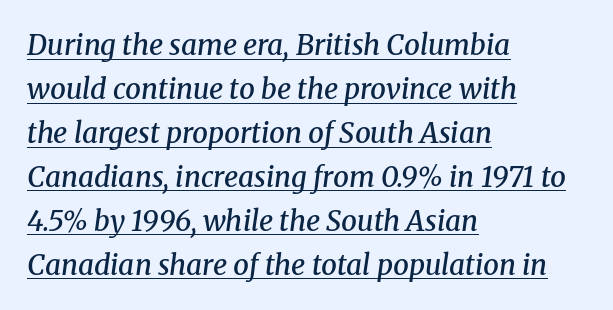
The image shows 28 px semibold serif type, italic (leaning right); set left-aligned, normal line spacing (1.57x), normal letter spacing, underlined; medium stroke contrast and a medium x-height.
